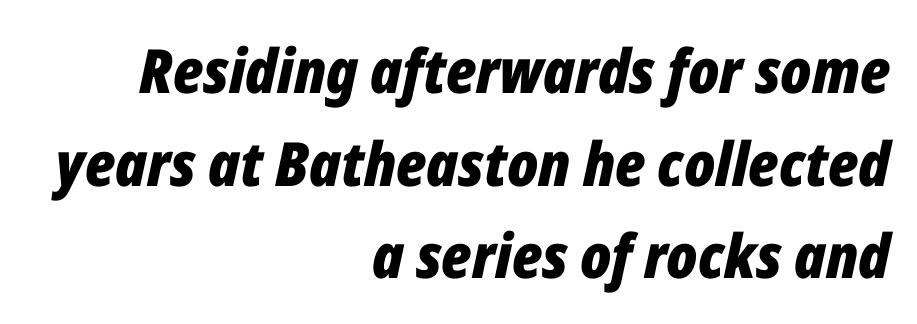
These lines are set flush right with a ragged left edge. The face used here has a pronounced slope to its letters. The line-height multiplier appears to be the usual default. Spacing between characters is what you'd get straight out of the box.
